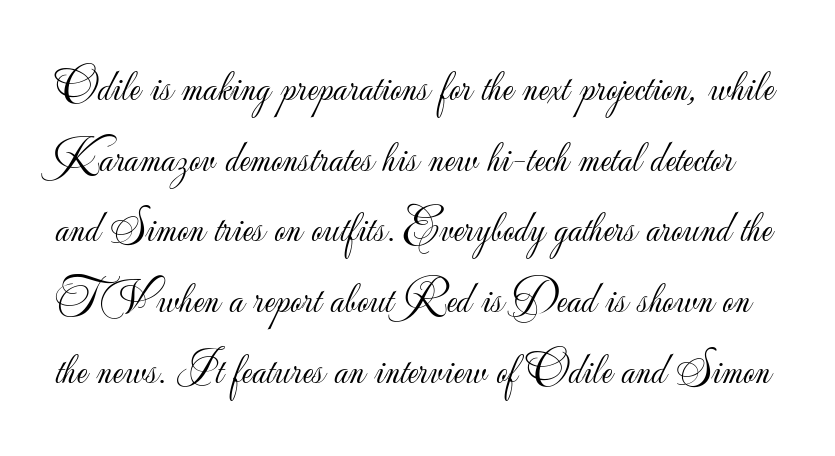
{"serif": "no", "bold": "no", "weight": "light", "width": "normal", "stroke_contrast": "low", "x_height": "small", "monospaced": "no", "underline": "no", "line_spacing": "normal", "line_spacing_ratio": 1.57, "letter_spacing": "normal", "letter_spacing_em": 0.0, "glyph_px": 45}
